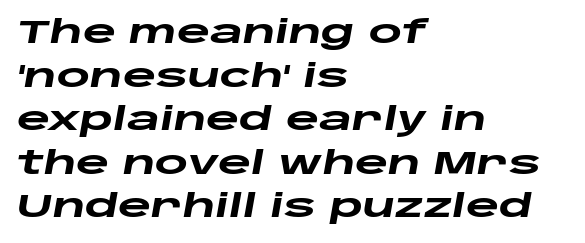
The image shows 32 px heavy, wide type, italic (leaning right); set left-aligned, normal line spacing (1.36x), normal letter spacing, not underlined; low stroke contrast and a large x-height.
